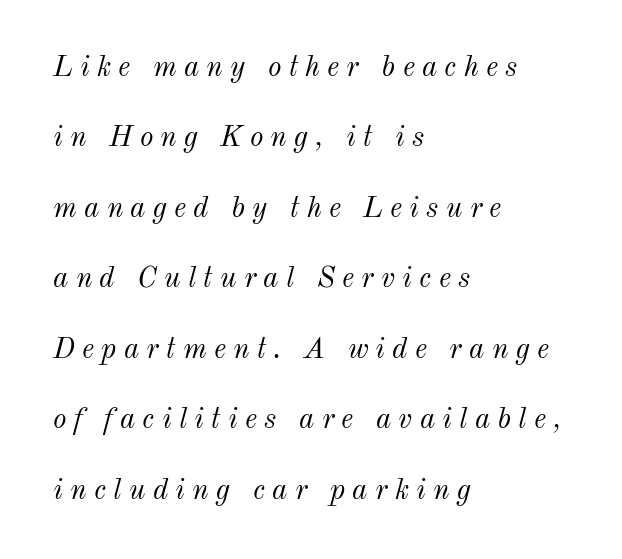
This sample is left-justified, so line endings fall wherever the words run out. Posture: slanted. A clean baseline with only descenders dipping below it. Note the varied advance widths — an 'i' is clearly narrower than an 'm'. Caption: expanded tracking, letters set apart. Quick note: interline space is abundant.
